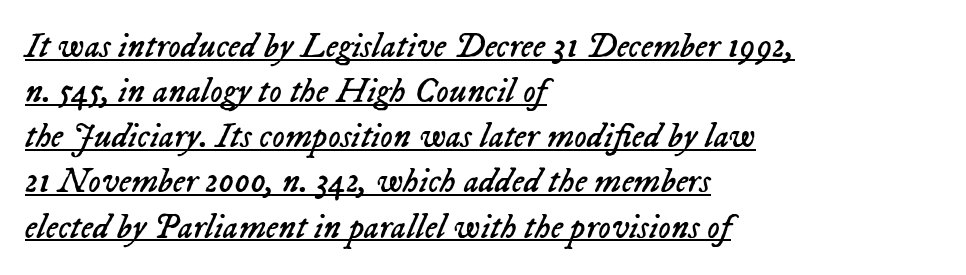
The image shows 35 px regular-weight type, italic (leaning right); set left-aligned, normal line spacing (1.29x), normal letter spacing, underlined; low stroke contrast and a medium x-height.
